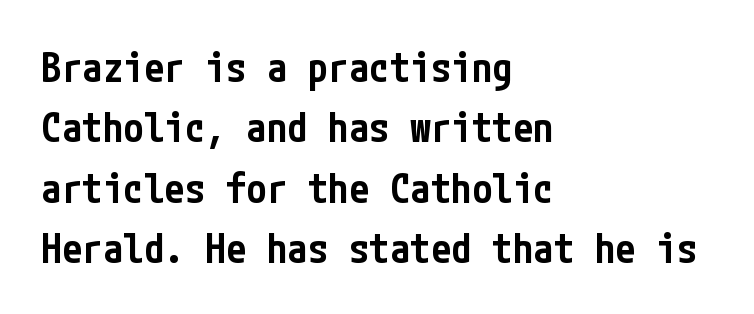
In terms of leading, this rendering sits right in the middle. These lines were composed using upright roman letters. Does the weight exceed regular? Yes, but only to semibold. Are there feet on the stems? There aren't — it's a sans. Check under the words: just untouched page.
